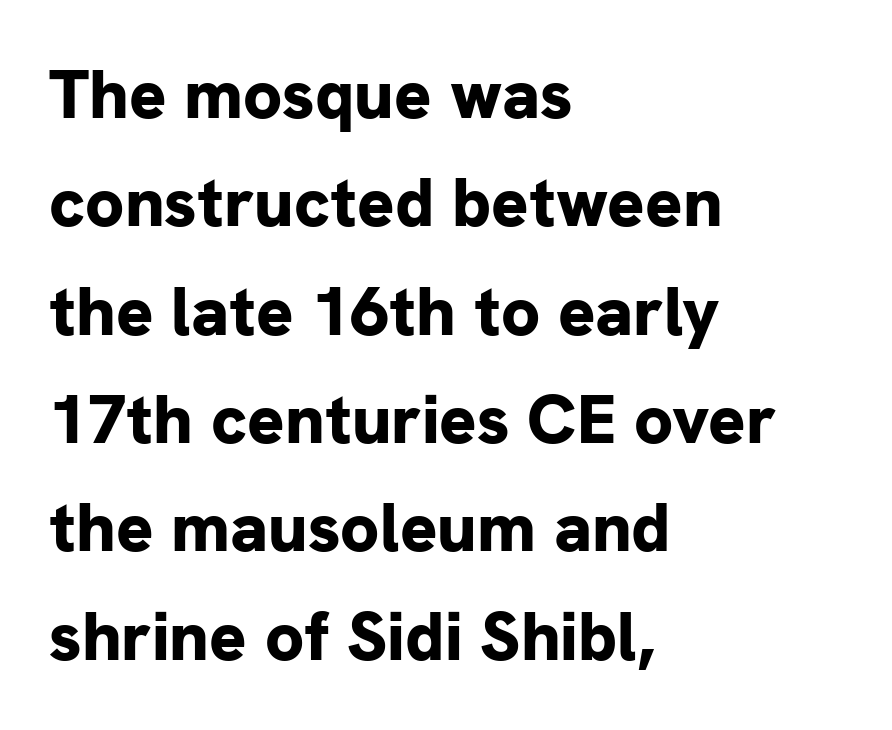
The image shows 69 px bold sans-serif type, upright; set left-aligned, normal line spacing (1.57x), normal letter spacing, not underlined; low stroke contrast and a medium x-height.
